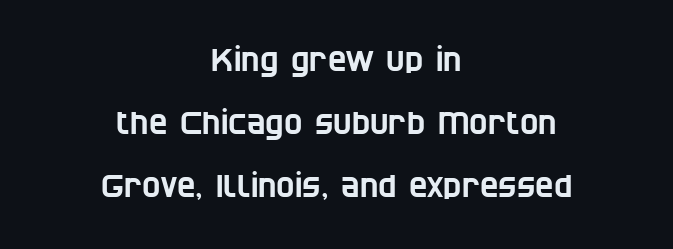
Q: Is the typeface a serif or a sans-serif typeface? A: Sans-serif.
Q: Is the text underlined? A: No.
Q: How is the paragraph aligned? A: Centered.
Q: Is the spacing between letters normal or unusually wide? A: Normal.
Q: Is the spacing between lines tight, normal or loose? A: Loose.
Q: Width (condensed, normal, or wide)? A: Condensed.
Q: Stroke contrast? A: Low.
Q: x-height? A: Large.
Q: Monospaced? A: No.
